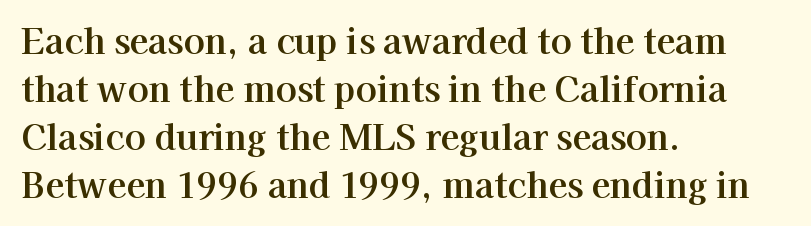
{"serif": "yes", "italic": "no", "width": "normal", "stroke_contrast": "high", "x_height": "medium", "monospaced": "no", "underline": "no", "align": "left", "line_spacing": "normal", "line_spacing_ratio": 1.37, "letter_spacing": "normal", "letter_spacing_em": 0.0, "glyph_px": 35}
